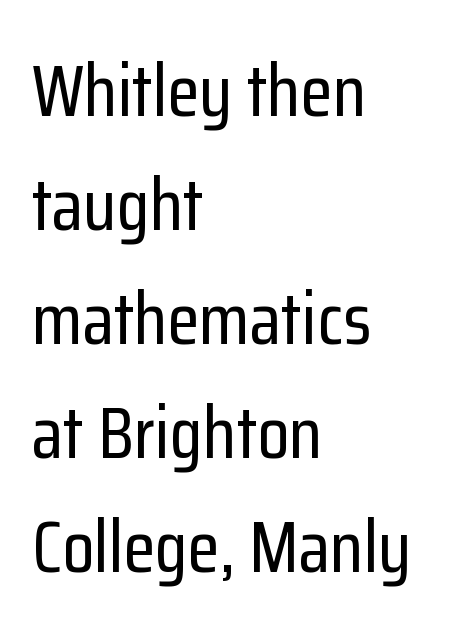
{"serif": "no", "italic": "no", "width": "condensed", "stroke_contrast": "low", "x_height": "medium", "monospaced": "no", "underline": "no", "align": "left", "line_spacing": "normal", "line_spacing_ratio": 1.54, "letter_spacing": "normal", "letter_spacing_em": 0.0, "glyph_px": 74}
